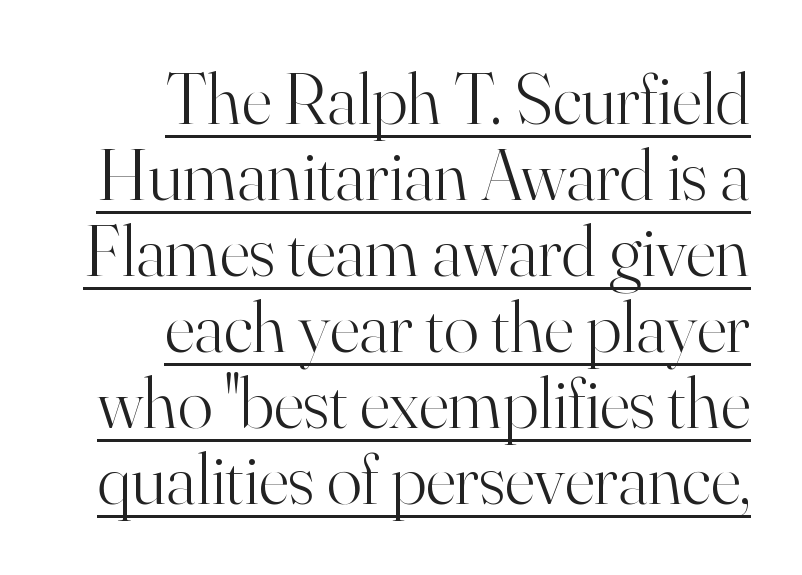
The image shows 73 px light serif type, upright; set right-aligned, tight line spacing (1.04x), normal letter spacing, underlined; high stroke contrast and a small x-height.
